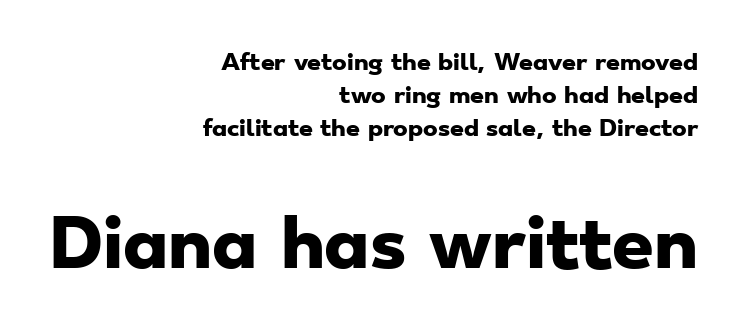
Q: Is the text bold? A: Yes.
Q: Is the typeface a serif or a sans-serif typeface? A: Sans-serif.
Q: Is the text underlined? A: No.
Q: How is the paragraph aligned? A: Right-aligned.
Q: Is the spacing between letters normal or unusually wide? A: Normal.
Q: Is the spacing between lines tight, normal or loose? A: Normal.
Q: Which block of text is set in a larger size, the first (top) or the second (bottom)? A: The second (bottom) one.
Q: Width (condensed, normal, or wide)? A: Wide.
Q: Stroke contrast? A: Low.
Q: x-height? A: Small.
Q: Monospaced? A: No.
